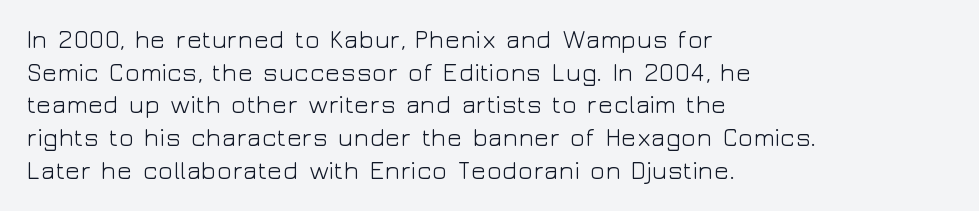
What's the leading like? Ordinary, nothing unusual. The passage shown has conventional tracking throughout. The typography opts for an upright posture over an oblique one. The passage is arranged the way most books set body copy — flush left.
